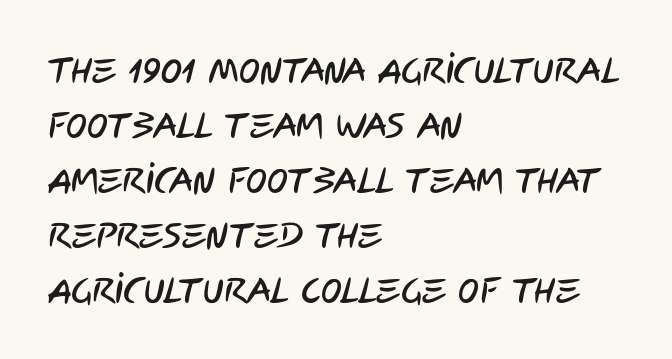
The typeface chosen for these lines omits serifs. A student would call this left alignment; a typographer would say flush left, rag right. No word sits above an underline. Compared with typical body copy, the letter spacing here is the same.
